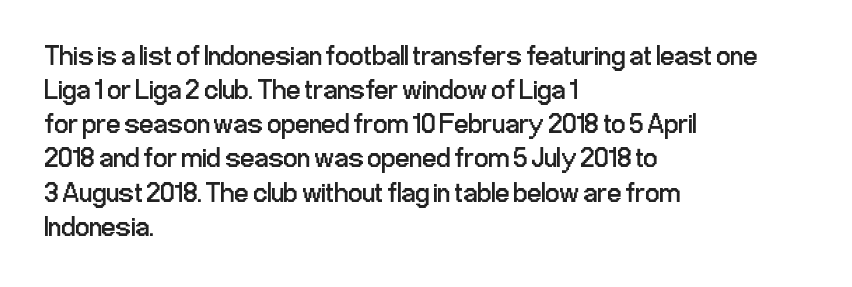
The image shows 28 px regular-weight, condensed sans-serif type, upright; set left-aligned, line spacing 1.22x, normal letter spacing, not underlined; low stroke contrast and a medium x-height.
